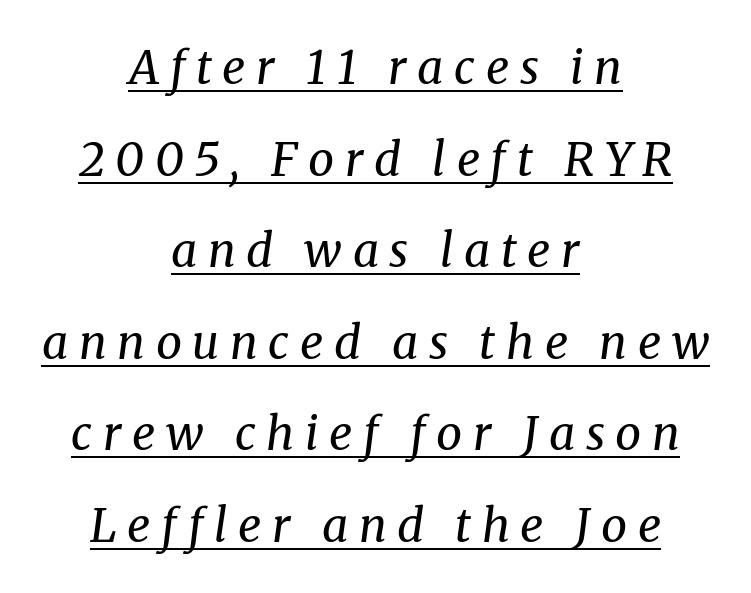
The image shows 46 px regular-weight serif type, italic (leaning right); set centered, loose line spacing (1.99x), unusually wide letter spacing (+0.23 em), underlined; medium stroke contrast and a medium x-height.
